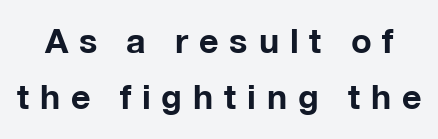
{"serif": "no", "italic": "no", "bold": "yes", "weight": "bold", "width": "normal", "stroke_contrast": "low", "x_height": "medium", "monospaced": "no", "underline": "no", "line_spacing": "normal", "line_spacing_ratio": 1.64, "letter_spacing": "wide", "letter_spacing_em": 0.32, "glyph_px": 34}
